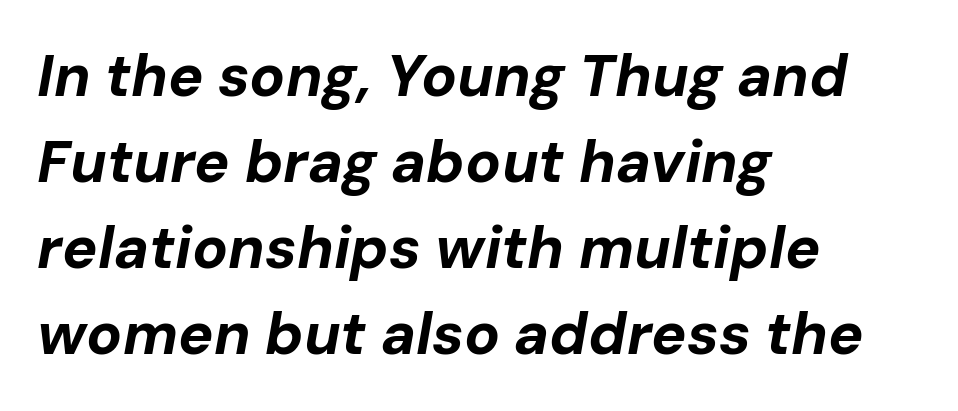
The image shows 59 px bold type, italic (leaning right); set left-aligned, normal line spacing (1.46x), normal letter spacing, not underlined; low stroke contrast and a medium x-height.
